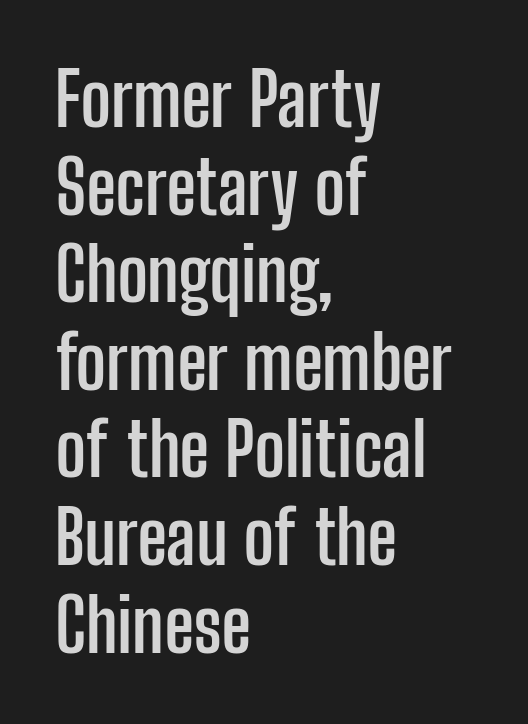
{"serif": "no", "italic": "no", "bold": "yes", "weight": "semibold", "width": "condensed", "stroke_contrast": "low", "x_height": "medium", "monospaced": "no", "underline": "no", "align": "left", "line_spacing_ratio": 1.2, "letter_spacing": "normal", "letter_spacing_em": 0.0, "glyph_px": 73}
